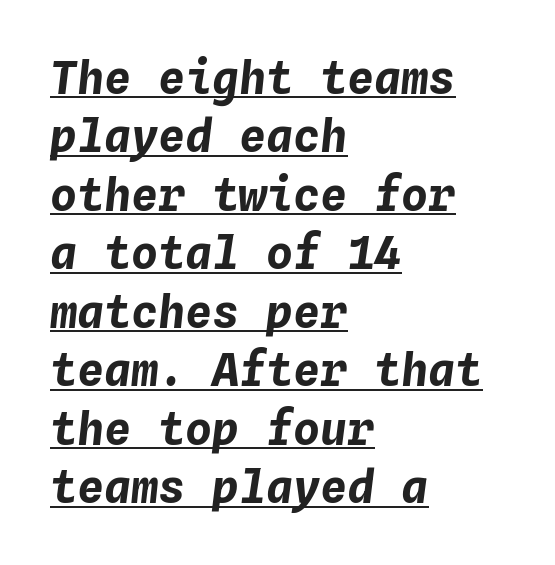
Layout note: lines flush left. Tall strokes in this sample are angled rather than plumb. The face used here is rendered with its standard letterfit. These characters rest on top of a visible drawn line. A typesetter would call this monospace, since all characters share one set width. Every letter is thick-stroked: bold, no question.
